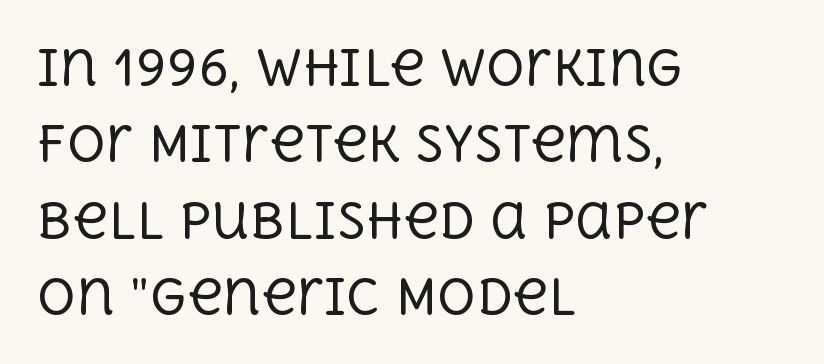
On a weight scale, this lands at 450 or below. Looks like regular typesetting: each glyph gets only the width it needs. Typographically, this falls in the serif category. Reading down the column, the eye jumps a familiar distance to each next line.
